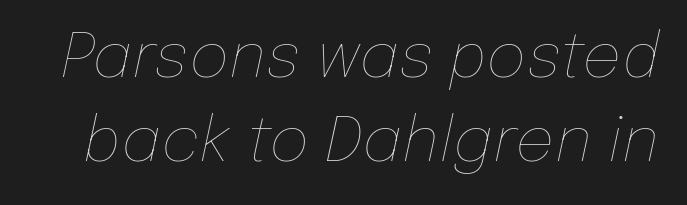
Q: Is the text bold? A: No.
Q: Is the text italic (slanted)? A: Yes, it leans right by about 12 degrees.
Q: Is the text underlined? A: No.
Q: Is the spacing between letters normal or unusually wide? A: Normal.
Q: Is the spacing between lines tight, normal or loose? A: Normal.
Q: Width (condensed, normal, or wide)? A: Normal.
Q: Stroke contrast? A: Low.
Q: x-height? A: Medium.
Q: Monospaced? A: No.
